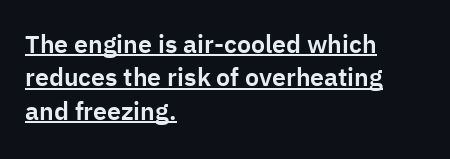
Q: Is the text italic (slanted)? A: No, it is upright.
Q: Is the text underlined? A: Yes.
Q: How is the paragraph aligned? A: Left-aligned.
Q: Is the spacing between letters normal or unusually wide? A: Normal.
Q: Is the spacing between lines tight, normal or loose? A: Normal.
